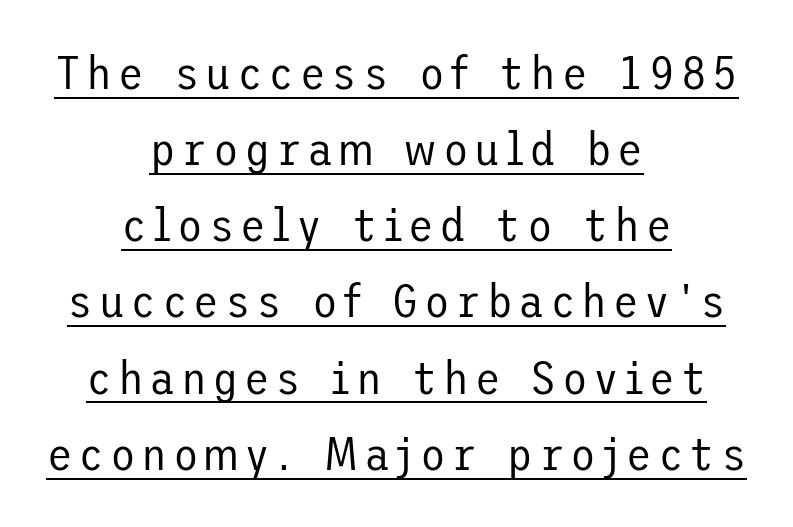
{"serif": "no", "italic": "no", "bold": "no", "weight": "regular", "width": "normal", "stroke_contrast": "low", "x_height": "medium", "underline": "yes", "align": "center", "line_spacing": "normal", "line_spacing_ratio": 1.62, "glyph_px": 47}
